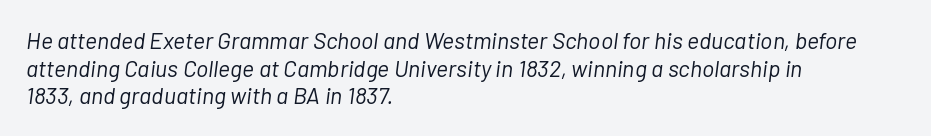
The image shows 23 px text type, italic (leaning right); set left-aligned, line spacing 1.2x, normal letter spacing, not underlined.
